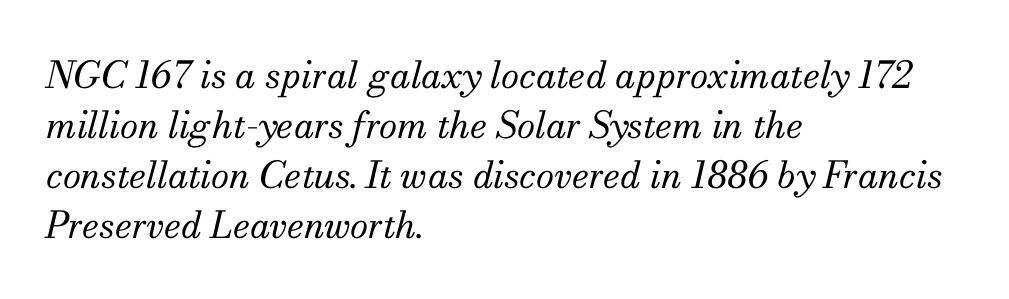
Q: Is the text bold? A: No.
Q: Is the text italic (slanted)? A: Yes, it leans right by about 13 degrees.
Q: Is the typeface a serif or a sans-serif typeface? A: Serif.
Q: Is the text underlined? A: No.
Q: How is the paragraph aligned? A: Left-aligned.
Q: Is the spacing between letters normal or unusually wide? A: Normal.
Q: Is the spacing between lines tight, normal or loose? A: Normal.
Q: Width (condensed, normal, or wide)? A: Normal.
Q: Stroke contrast? A: Medium.
Q: x-height? A: Small.
Q: Monospaced? A: No.
